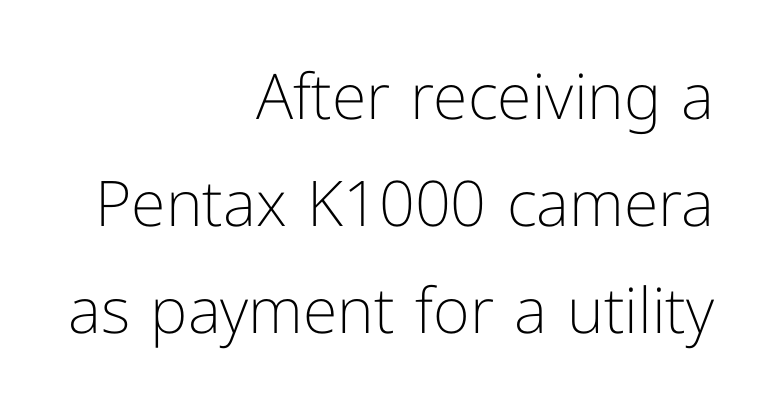
{"serif": "no", "italic": "no", "bold": "no", "weight": "light", "width": "normal", "stroke_contrast": "low", "x_height": "medium", "monospaced": "no", "underline": "no", "align": "right", "line_spacing": "normal", "line_spacing_ratio": 1.7, "letter_spacing": "normal", "letter_spacing_em": 0.0, "glyph_px": 63}
